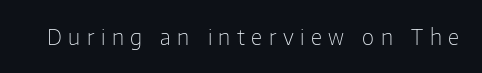
This is roman type, the default non-slanted kind. Between one letter and the next there's a generous, obvious gap. These glyphs show unthickened strokes, regular width or finer. The space beneath each line is pristine and unruled.
